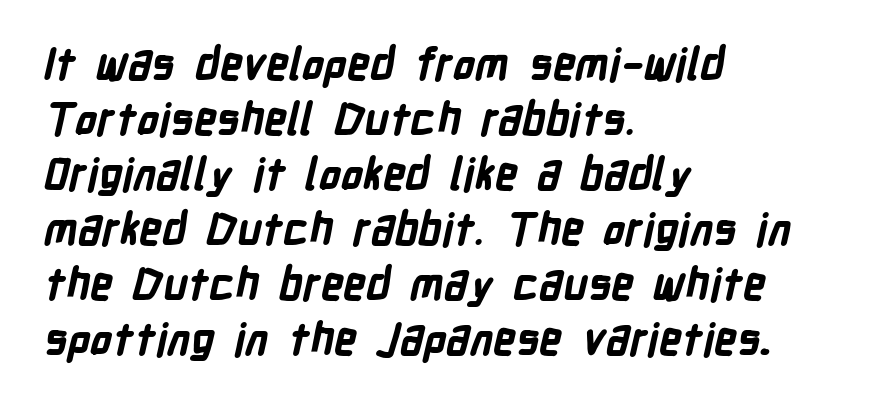
{"serif": "no", "bold": "yes", "weight": "bold", "width": "condensed", "stroke_contrast": "low", "x_height": "medium", "monospaced": "no", "underline": "no", "align": "left", "line_spacing": "normal", "line_spacing_ratio": 1.25, "letter_spacing": "normal", "letter_spacing_em": 0.0, "glyph_px": 44}
